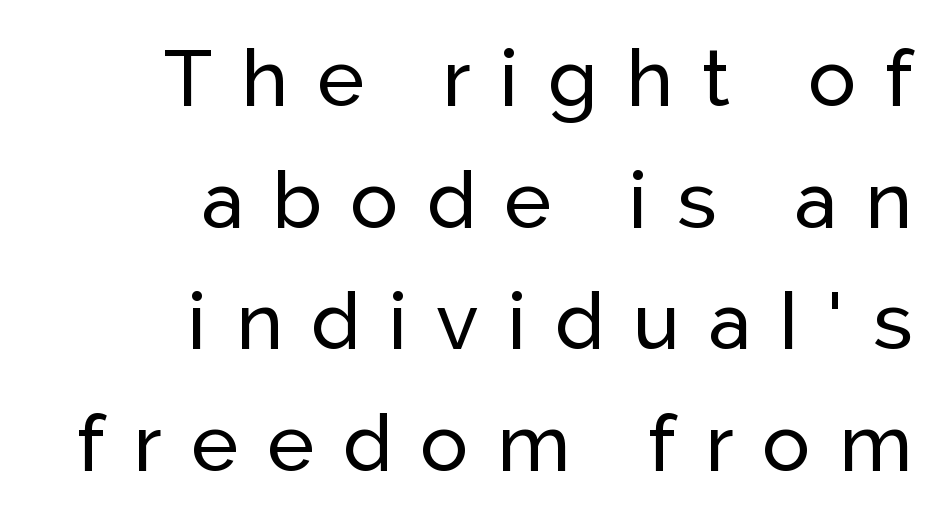
The image shows 79 px sans-serif type, upright; set right-aligned, normal line spacing (1.54x), unusually wide letter spacing (+0.37 em), not underlined; low stroke contrast and a medium x-height.
